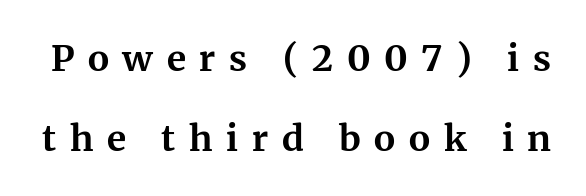
{"serif": "yes", "italic": "no", "bold": "yes", "weight": "bold", "width": "normal", "stroke_contrast": "medium", "x_height": "medium", "monospaced": "no", "underline": "no", "line_spacing": "loose", "line_spacing_ratio": 2.21, "letter_spacing": "wide", "letter_spacing_em": 0.38, "glyph_px": 36}
